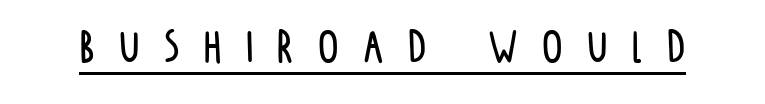
The image shows 51 px condensed sans-serif type, upright; set unusually wide letter spacing (+0.48 em), underlined; low stroke contrast and a large x-height.
